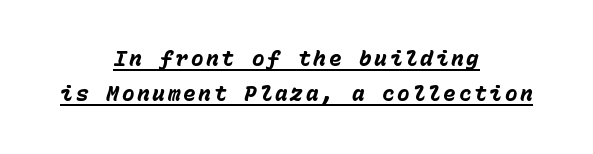
Has an underline been added? It has. Compared with an ordinary text face, these strokes are far heavier — a full bold. The text block is weighted toward neither margin, spreading evenly from the middle. It's the slanting kind of type. The leading is moderate, giving the passage an even texture.
